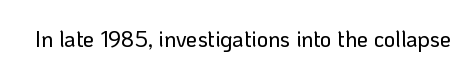
The image shows 22 px text type, upright; set normal letter spacing, not underlined.
